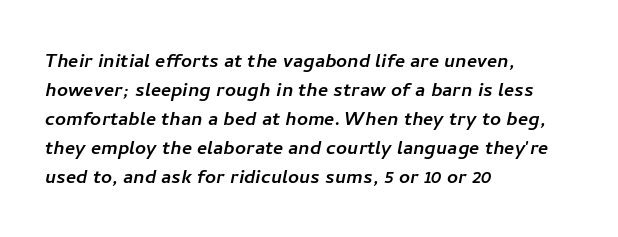
The glyphs are unaccompanied by any horizontal stroke below them. Every row of glyphs begins at an identical x-position on the left. How are the letters spaced? Ordinarily, with no added tracking.
